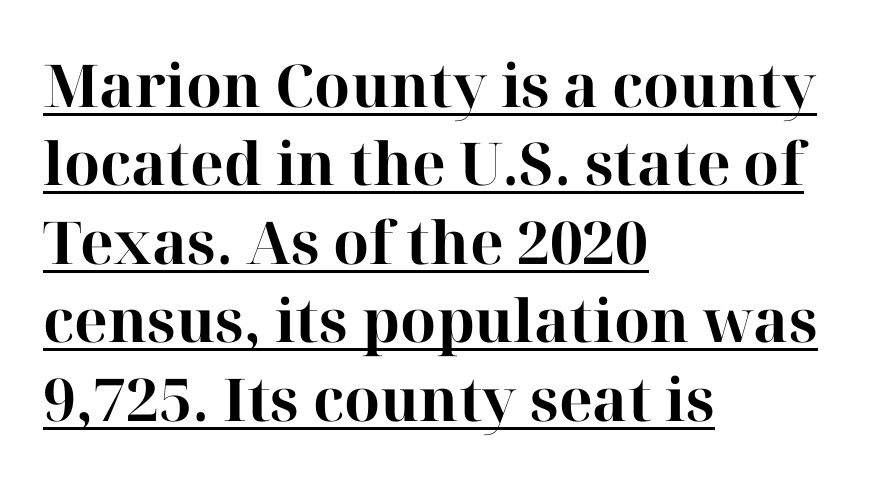
{"serif": "yes", "italic": "no", "bold": "yes", "weight": "bold", "width": "normal", "stroke_contrast": "high", "x_height": "medium", "monospaced": "no", "underline": "yes", "align": "left", "line_spacing": "normal", "line_spacing_ratio": 1.33, "letter_spacing": "normal", "letter_spacing_em": 0.0, "glyph_px": 59}
